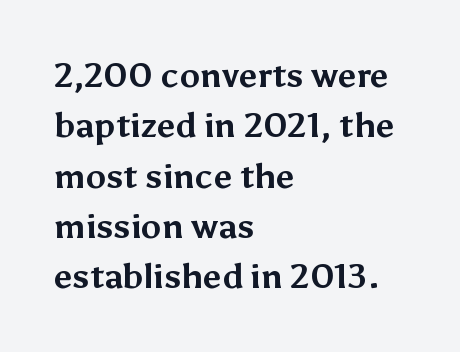
Each word holds together tightly as a unit, with standard inter-letter gaps. Letterform terminals end flat and unadorned throughout the passage. Looks like regular typesetting: each glyph gets only the width it needs. Type without underlining.
